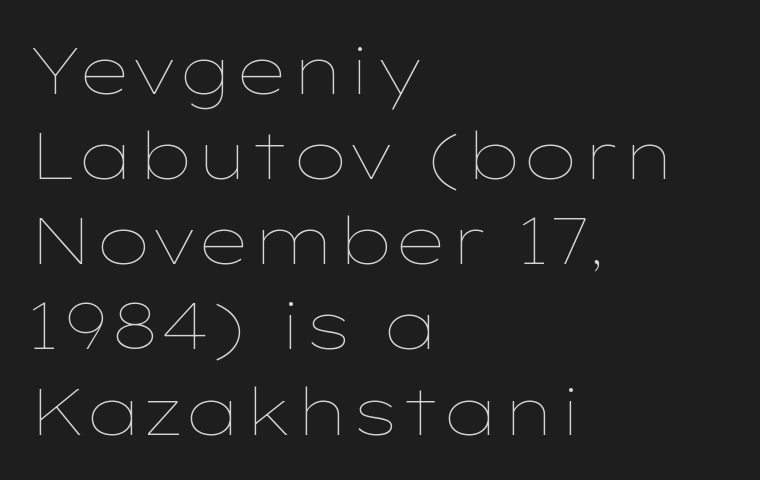
The image shows 66 px thin, wide type, upright; set left-aligned, normal line spacing (1.29x), normal letter spacing, not underlined; low stroke contrast and a medium x-height.
